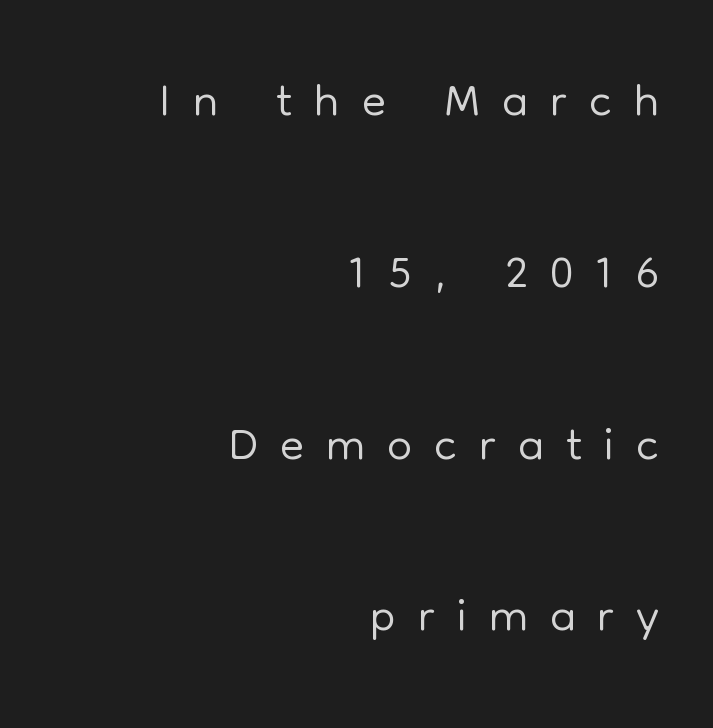
{"serif": "no", "italic": "no", "bold": "no", "weight": "light", "width": "normal", "stroke_contrast": "low", "x_height": "medium", "monospaced": "no", "underline": "no", "align": "right", "line_spacing": "loose", "line_spacing_ratio": 2.42, "letter_spacing": "wide", "letter_spacing_em": 0.31, "glyph_px": 71}
